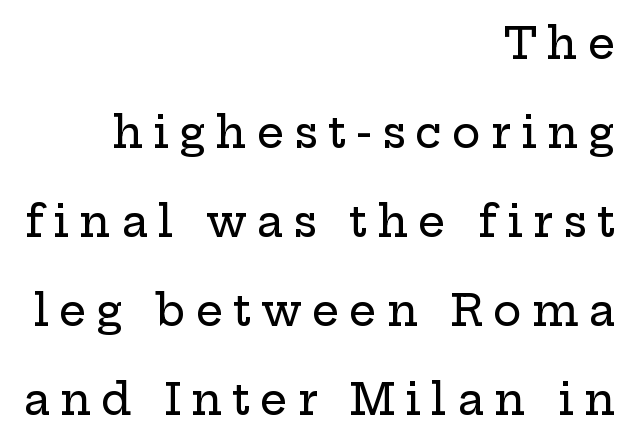
The passage shown is typed in a proportional face where columns would drift. The font family rendered here belongs to the serif group. Characters remain perfectly vertical along every line. Vertically, the passage feels expansive, rows floating well apart. Look at the tracking — it's clearly loosened, letters drifting apart. The passage is arranged like a letterhead date or caption credit — flush right.
